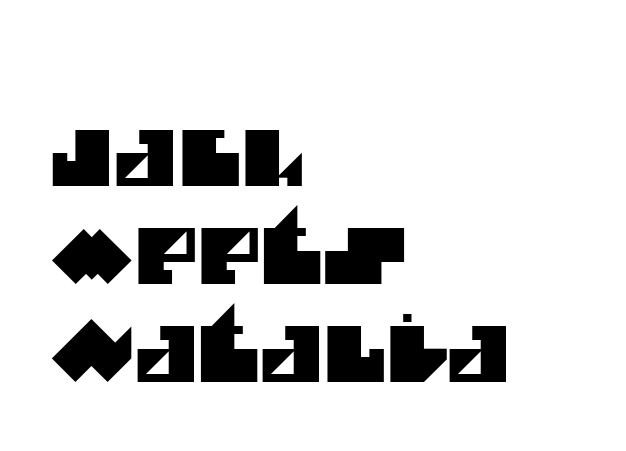
Observe the ordinary spacing: letters are neighbours, not strangers. Normally led — the rows are evenly, conventionally spaced. The letters advance in unequal steps, a hallmark of proportional type. Rule under the text: the space is simply empty. Typeset ragged right — the left edge is the straight one.
